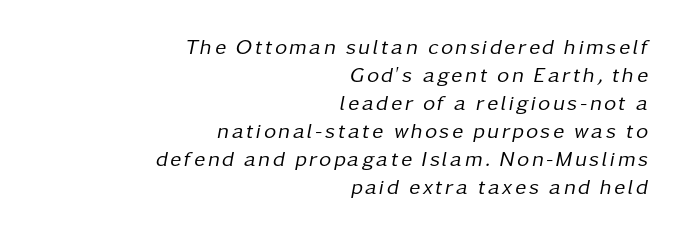
Notice how the stems are inclined rather than vertical — that's the hallmark of italics. The cut favours lightness, reaching ordinary text weight at its darkest. All the whitespace from short lines collects on the left. The string is rendered with underlining switched off.
